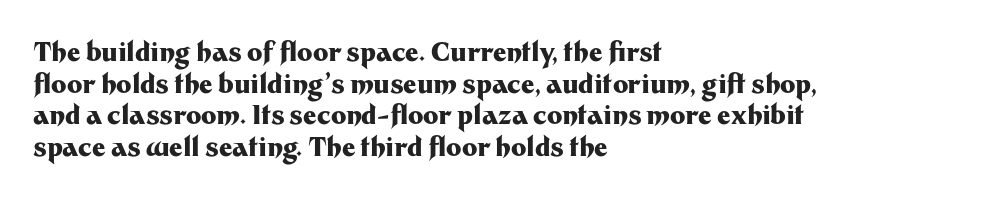
I'd describe the lettering as bold — thick and assertive. Words appear dense and cohesive because spacing is normal. Reading down the block, your eye returns to a fixed left position each line. The lettering holds an erect, upright posture throughout. Descender tails drop into unmarked territory.
